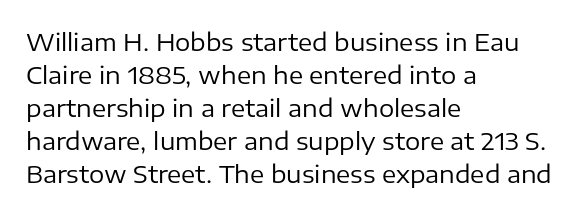
Horizontally, the lines are justified to the leading edge only. A roman cut, with each character standing at attention. The lines sit at an ordinary, default distance from one another. The font sits on the lighter half of the weight spectrum, regular included. Just letters on the line, the space beneath them empty. Standard letterfit; no display-style spreading of the glyphs.
